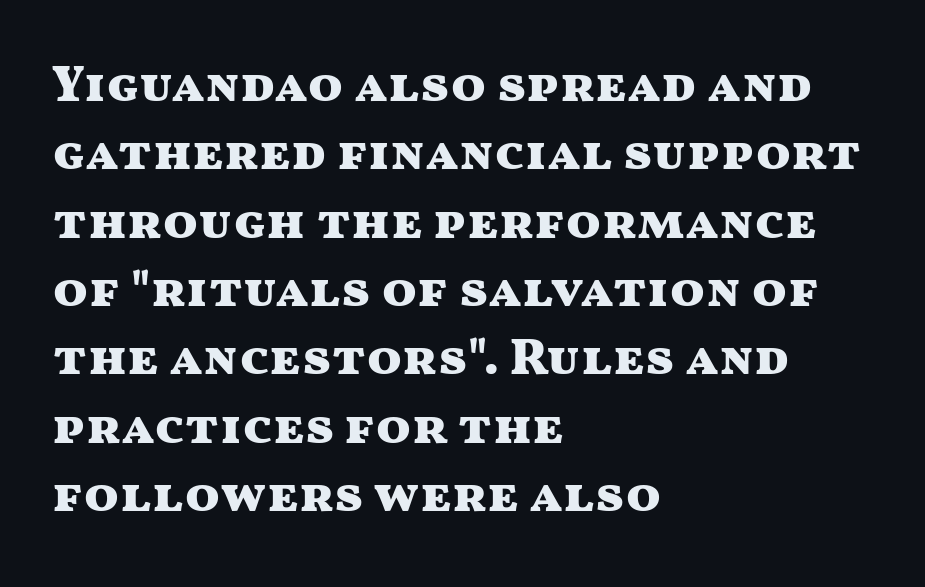
Q: Is the text bold? A: Yes.
Q: Is the text italic (slanted)? A: No, it is upright.
Q: Is the typeface a serif or a sans-serif typeface? A: Sans-serif.
Q: Is the text underlined? A: No.
Q: How is the paragraph aligned? A: Left-aligned.
Q: Is the spacing between letters normal or unusually wide? A: Normal.
Q: Is the spacing between lines tight, normal or loose? A: Normal.
Q: Width (condensed, normal, or wide)? A: Wide.
Q: Stroke contrast? A: Medium.
Q: x-height? A: Medium.
Q: Monospaced? A: No.
